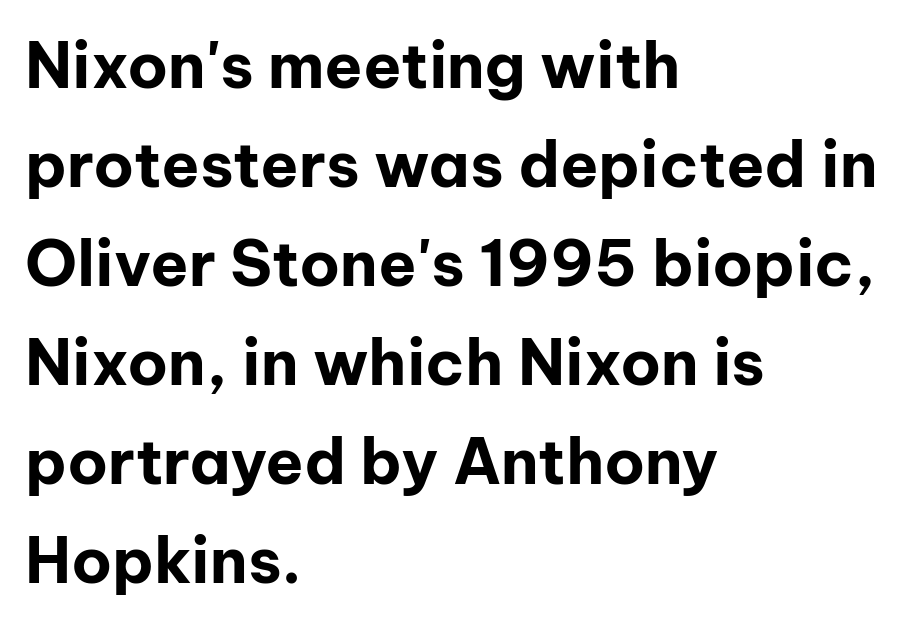
The face used here is a sans, in the tradition of grotesques and geometrics. Character widths vary here, with narrow letters taking less room than wide ones. The gaps between neighbouring characters are ordinary and unremarkable. The line-height multiplier appears to be the usual default. Rule under the text: the space is simply empty.
